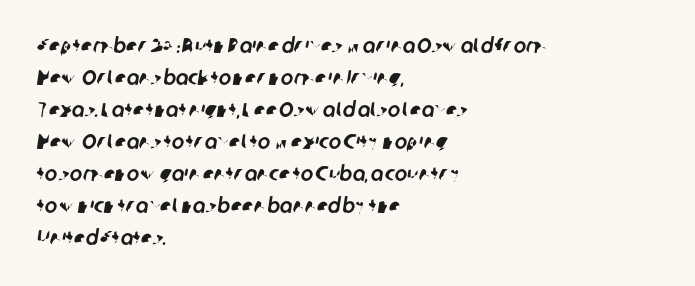
{"underline": "no", "align": "left", "line_spacing": "normal", "line_spacing_ratio": 1.52, "letter_spacing": "normal", "letter_spacing_em": 0.0, "glyph_px": 21}
